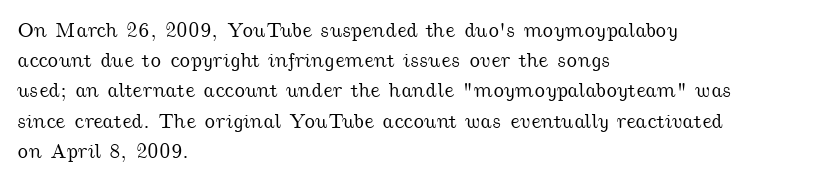
The image shows 21 px text type; set left-aligned, normal line spacing (1.44x), normal letter spacing, not underlined.
